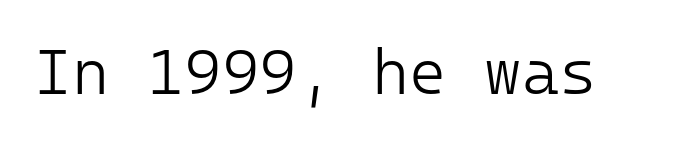
{"serif": "no", "italic": "no", "bold": "no", "weight": "light", "width": "normal", "stroke_contrast": "low", "x_height": "medium", "monospaced": "yes", "underline": "no", "letter_spacing": "normal", "letter_spacing_em": 0.0, "glyph_px": 64}
